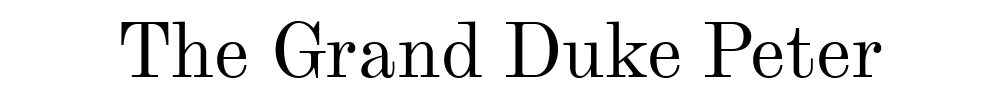
Regarding serifs, this sample has them. You could not count columns in this text — the font is proportionally spaced. Does extra space separate the letters? No, they use regular spacing. This sample uses an upright cut, with every glyph sitting square on the baseline. Beneath every word, the page is bare. Summary of weight: not heavy and not bold.
